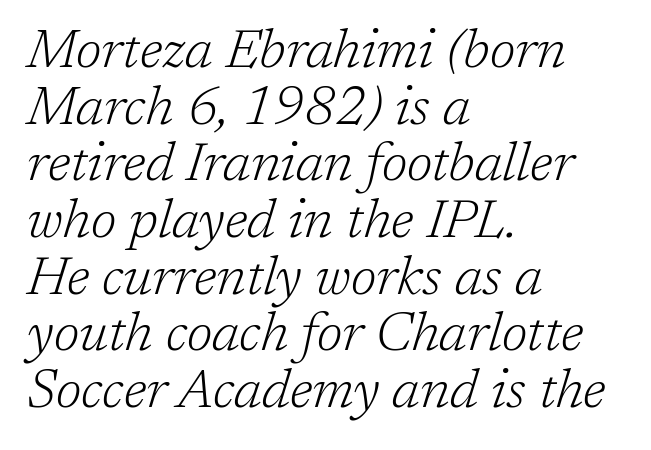
The image shows 54 px light serif type, italic (leaning right); set left-aligned, tight line spacing (1.05x), normal letter spacing, not underlined; low stroke contrast and a medium x-height.
